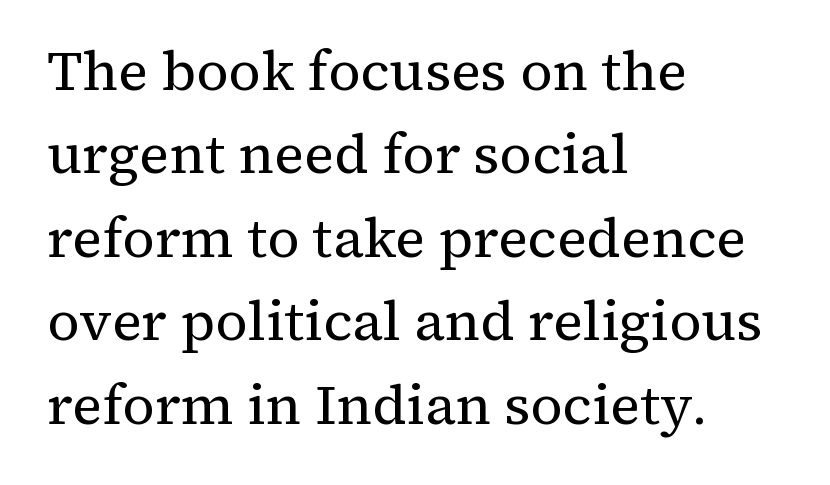
Q: Is the text bold? A: No.
Q: Is the text italic (slanted)? A: No, it is upright.
Q: Is the typeface a serif or a sans-serif typeface? A: Serif.
Q: Is the text underlined? A: No.
Q: How is the paragraph aligned? A: Left-aligned.
Q: Is the spacing between letters normal or unusually wide? A: Normal.
Q: Is the spacing between lines tight, normal or loose? A: Normal.
Q: Width (condensed, normal, or wide)? A: Normal.
Q: Stroke contrast? A: Medium.
Q: x-height? A: Medium.
Q: Monospaced? A: No.
